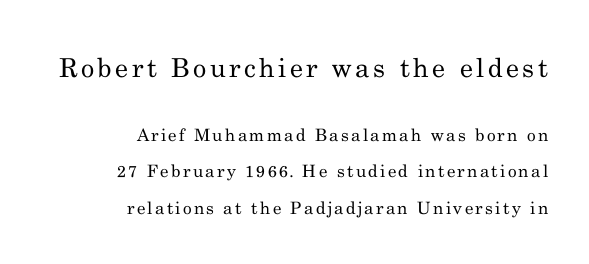
Q: Is the text bold? A: No.
Q: Is the text italic (slanted)? A: No, it is upright.
Q: Is the text underlined? A: No.
Q: How is the paragraph aligned? A: Right-aligned.
Q: Is the spacing between lines tight, normal or loose? A: Loose.
Q: Which block of text is set in a larger size, the first (top) or the second (bottom)? A: The first (top) one.
